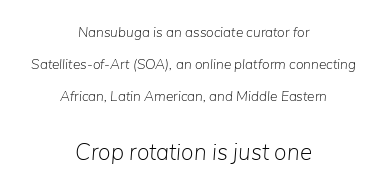
Q: Is the text bold? A: No.
Q: Is the text italic (slanted)? A: Yes, it leans right by about 5 degrees.
Q: Is the text underlined? A: No.
Q: How is the paragraph aligned? A: Centered.
Q: Is the spacing between letters normal or unusually wide? A: Normal.
Q: Is the spacing between lines tight, normal or loose? A: Loose.
Q: Which block of text is set in a larger size, the first (top) or the second (bottom)? A: The second (bottom) one.
